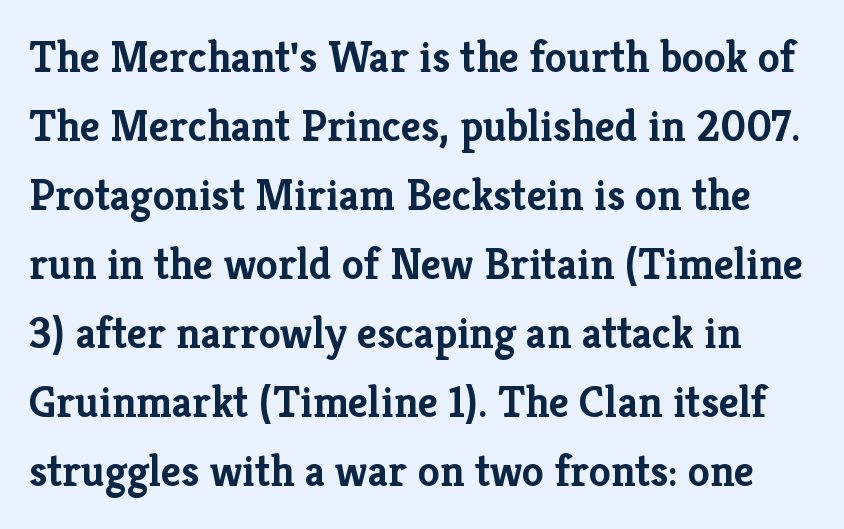
Q: Is the text bold? A: Yes.
Q: Is the text italic (slanted)? A: No, it is upright.
Q: Is the typeface a serif or a sans-serif typeface? A: Serif.
Q: Is the text underlined? A: No.
Q: Is the spacing between letters normal or unusually wide? A: Normal.
Q: Is the spacing between lines tight, normal or loose? A: Normal.
Q: Width (condensed, normal, or wide)? A: Normal.
Q: Stroke contrast? A: Low.
Q: x-height? A: Medium.
Q: Monospaced? A: No.
